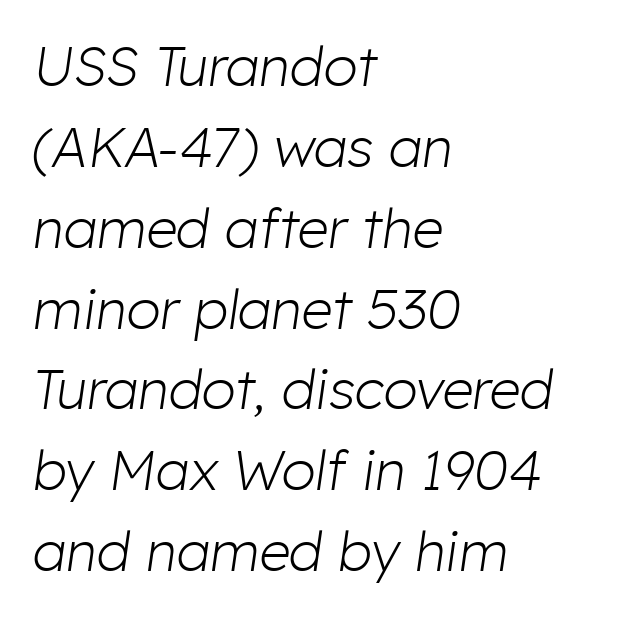
Caption: multi-line text, flush left, ragged right. A typesetter would mark this as italic. Compared with a typical body face, this is equally light or lighter still. There is no visible air inserted between adjacent glyphs. Leading matches the norm, producing a regular column.
